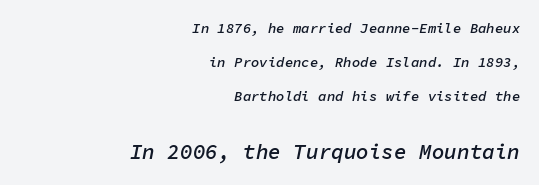
The image shows 21 px text type, italic (leaning right); set right-aligned, loose line spacing (2.44x), normal letter spacing, not underlined; the second (bottom) block is 1.5x larger.
